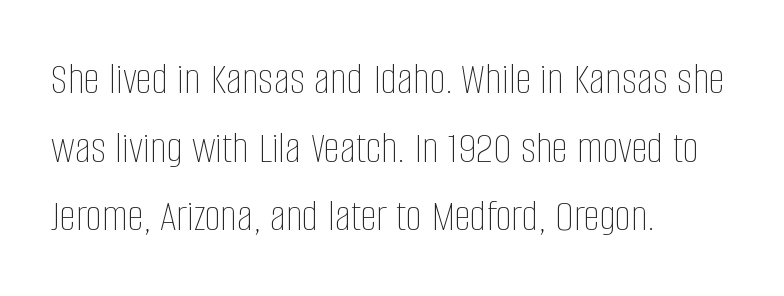
Q: Is the text bold? A: No.
Q: Is the text italic (slanted)? A: No, it is upright.
Q: Is the text underlined? A: No.
Q: How is the paragraph aligned? A: Left-aligned.
Q: Is the spacing between letters normal or unusually wide? A: Normal.
Q: Is the spacing between lines tight, normal or loose? A: Normal.
Q: Width (condensed, normal, or wide)? A: Condensed.
Q: Stroke contrast? A: Low.
Q: x-height? A: Large.
Q: Monospaced? A: No.
